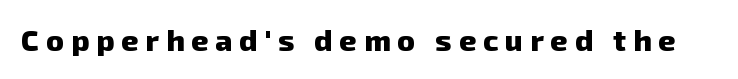
{"serif": "no", "bold": "yes", "weight": "heavy", "width": "normal", "stroke_contrast": "low", "x_height": "medium", "monospaced": "no", "underline": "no", "letter_spacing": "wide", "letter_spacing_em": 0.23, "glyph_px": 30}
